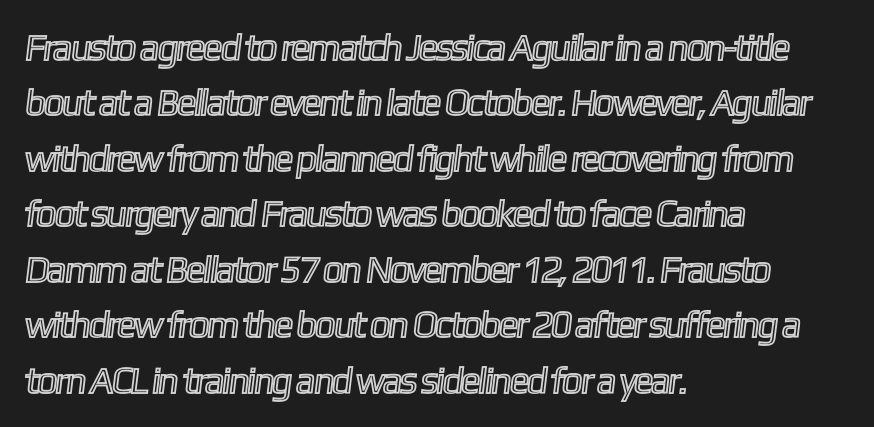
{"width": "condensed", "x_height": "medium", "monospaced": "no", "underline": "no", "align": "left", "line_spacing": "normal", "line_spacing_ratio": 1.5, "letter_spacing": "normal", "letter_spacing_em": 0.0, "glyph_px": 37}
